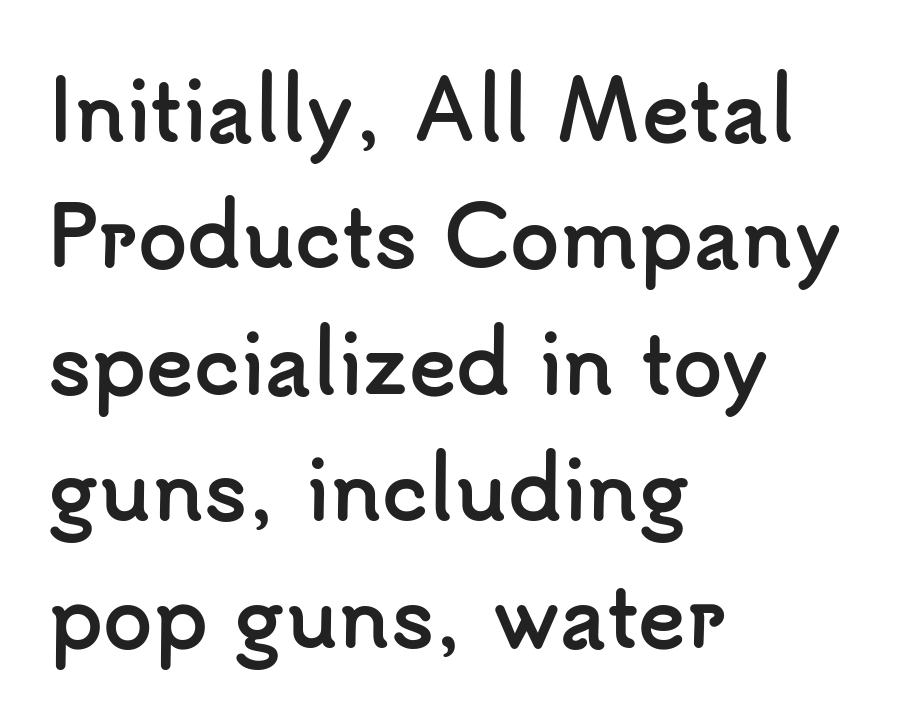
You could not count columns in this text — the font is proportionally spaced. Check where the strokes stop: nothing finishes them off — pure sans. Quick note: not italic, upright. Nothing unusual about the tracking: characters are spaced as the font intends.
